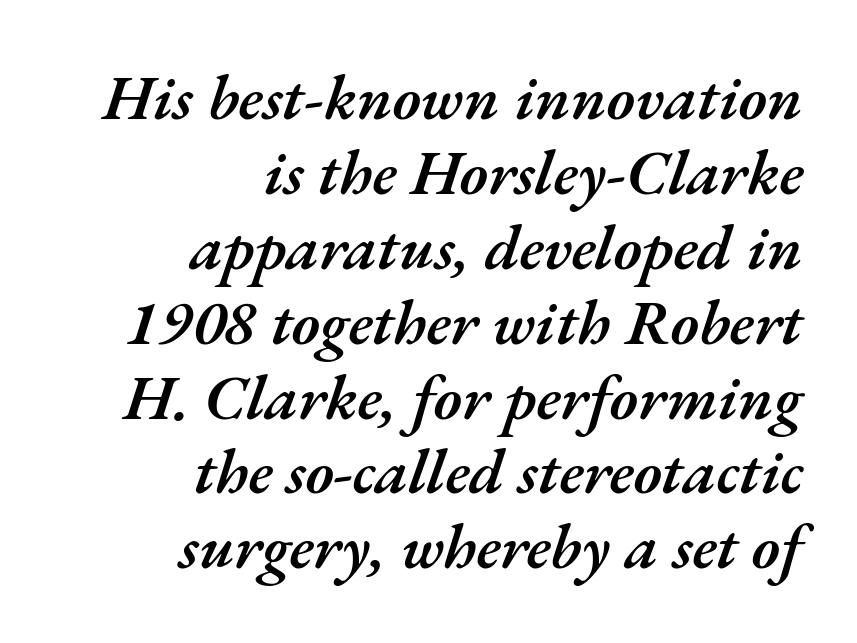
The rendering uses natural spacing where letterforms have individual widths. Look at the stroke-to-counter ratio: somewhat heavy, a semibold. Students, note that the glyphs here touch the page at normal intervals. Has an underline been added? It has not. Would a proofreader flag this as italicized? Yes. Alignment: flush right.
